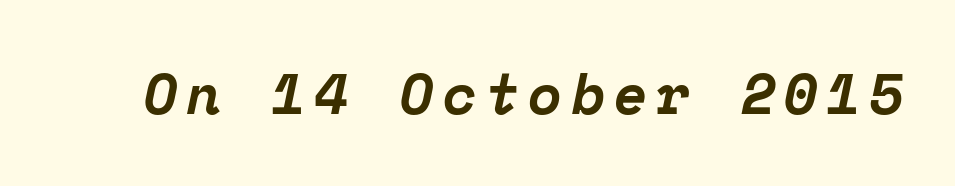
Q: Is the text bold? A: Yes.
Q: Is the text italic (slanted)? A: Yes, it leans right by about 12 degrees.
Q: Is the typeface a serif or a sans-serif typeface? A: Serif.
Q: Is the text underlined? A: No.
Q: Width (condensed, normal, or wide)? A: Normal.
Q: Stroke contrast? A: Low.
Q: x-height? A: Medium.
Q: Monospaced? A: Yes.
